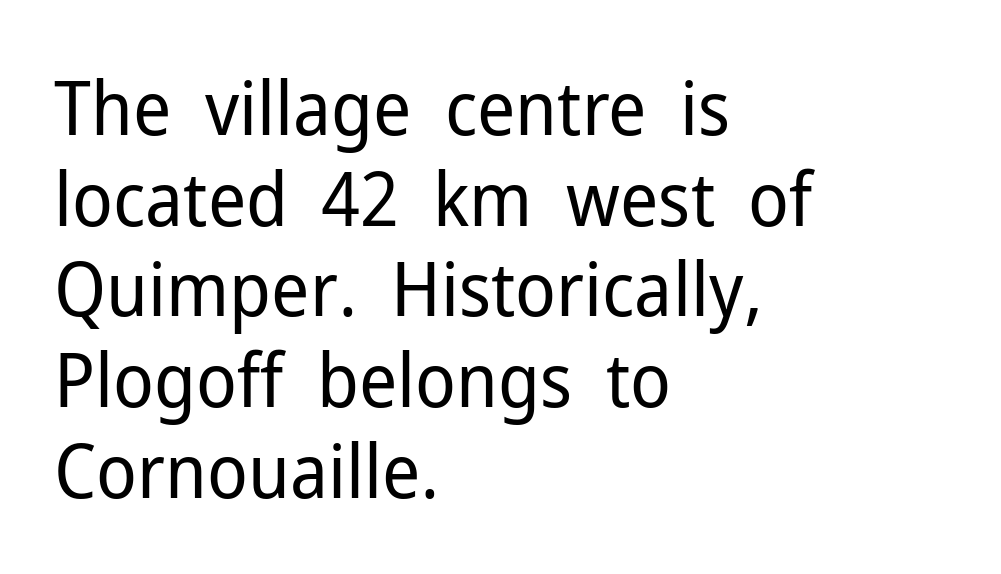
{"serif": "no", "italic": "no", "bold": "no", "weight": "regular", "width": "normal", "stroke_contrast": "low", "x_height": "medium", "monospaced": "no", "underline": "no", "align": "left", "line_spacing_ratio": 1.21, "letter_spacing": "normal", "letter_spacing_em": 0.0, "glyph_px": 75}
